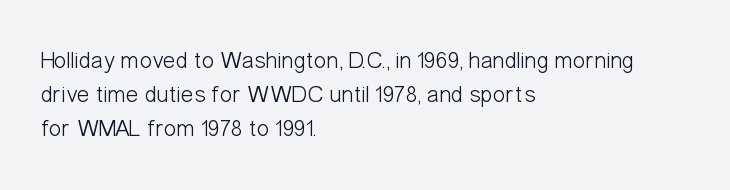
The image shows 24 px text type, upright; set left-aligned, normal line spacing (1.42x), normal letter spacing, not underlined.
